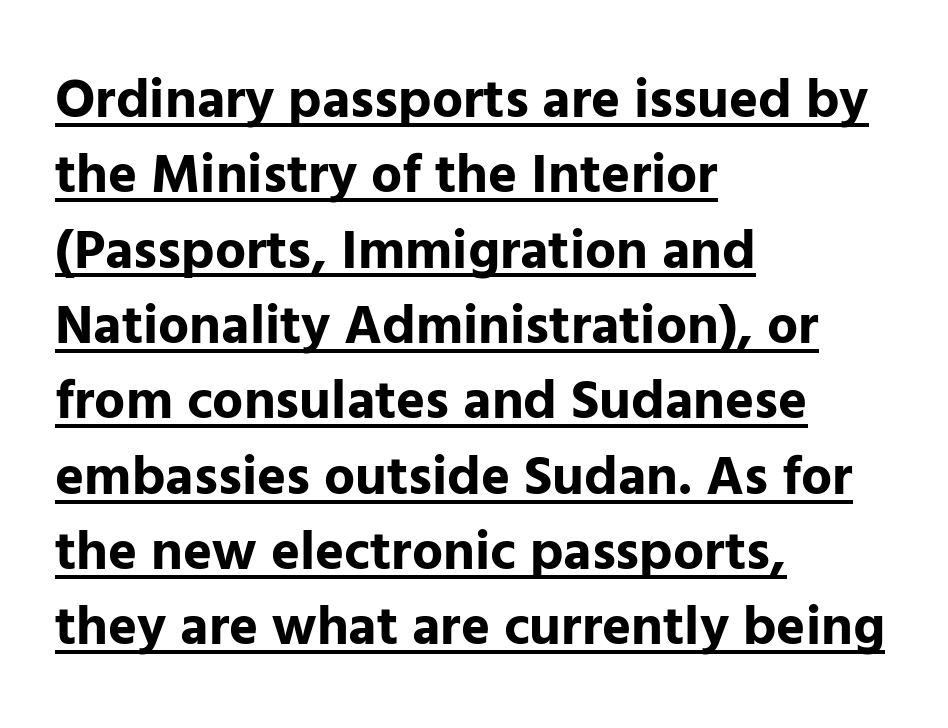
Every word sits above its own underline. A student would call this left alignment; a typographer would say flush left, rag right. Strokes here are thick enough to call this a true bold. Does the leading feel generous? No, just average. The rendering keeps characters at their native spacing.
